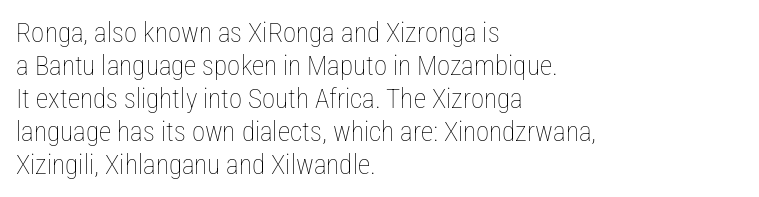
{"italic": "no", "bold": "no", "underline": "no", "align": "left", "line_spacing_ratio": 1.22, "letter_spacing": "normal", "letter_spacing_em": 0.0, "glyph_px": 27}
